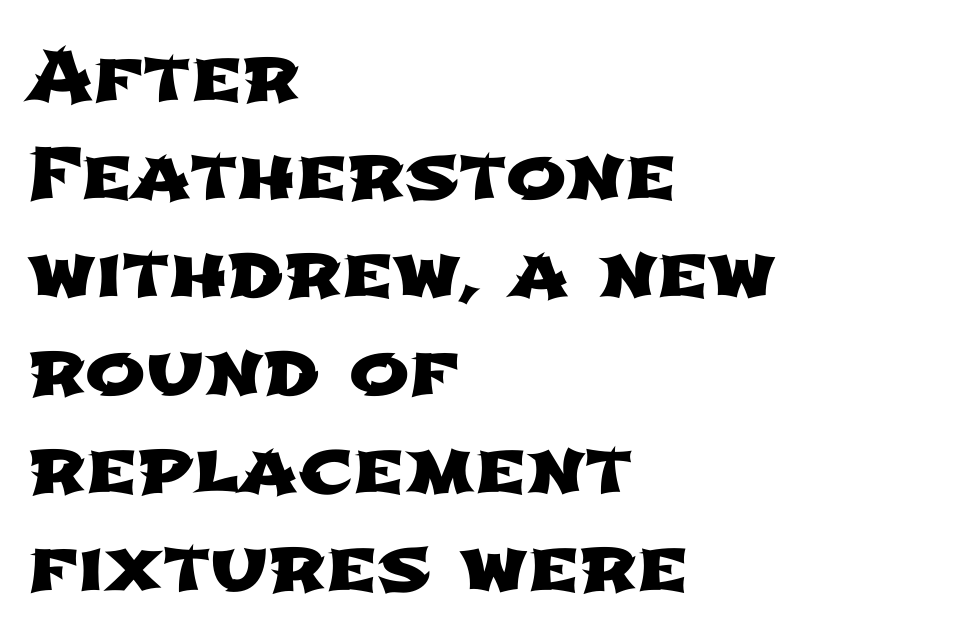
The image shows 72 px wide sans-serif type; set left-aligned, normal line spacing (1.36x), normal letter spacing, not underlined; low stroke contrast and a medium x-height.
